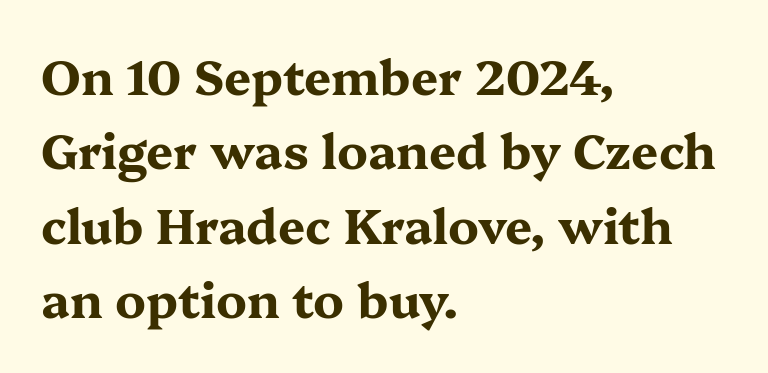
Quick note: interline space is typical. It's the straight-up-and-down kind of type. Nobody drew a line under any word here. In terms of letterform style, serifs are clearly present.
